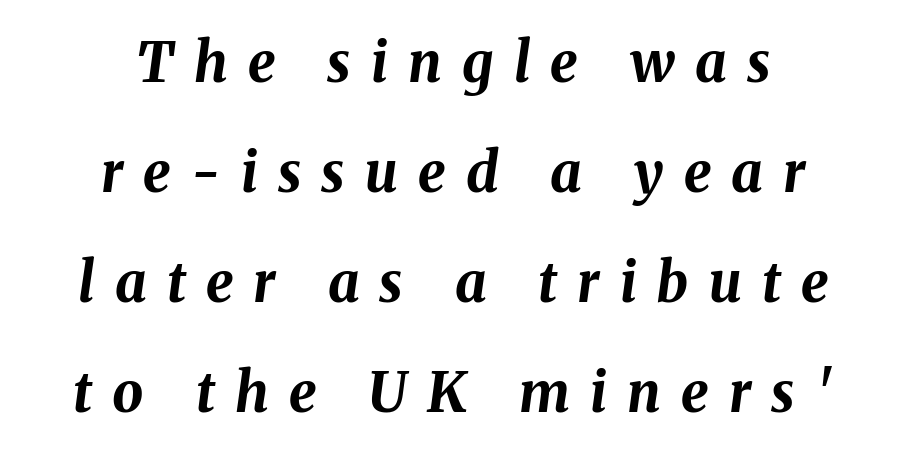
Q: Is the text bold? A: Yes.
Q: Is the text italic (slanted)? A: Yes, it leans right by about 8 degrees.
Q: Is the text underlined? A: No.
Q: How is the paragraph aligned? A: Centered.
Q: Is the spacing between letters normal or unusually wide? A: Unusually wide.
Q: Is the spacing between lines tight, normal or loose? A: Loose.
Q: Width (condensed, normal, or wide)? A: Normal.
Q: Stroke contrast? A: Medium.
Q: x-height? A: Medium.
Q: Monospaced? A: No.
